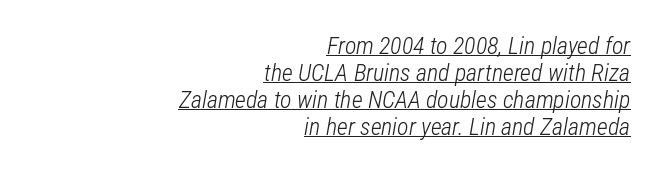
Q: Is the text bold? A: No.
Q: Is the text italic (slanted)? A: Yes, it leans right by about 12 degrees.
Q: Is the text underlined? A: Yes.
Q: How is the paragraph aligned? A: Right-aligned.
Q: Is the spacing between letters normal or unusually wide? A: Normal.
Q: Is the spacing between lines tight, normal or loose? A: Tight.
